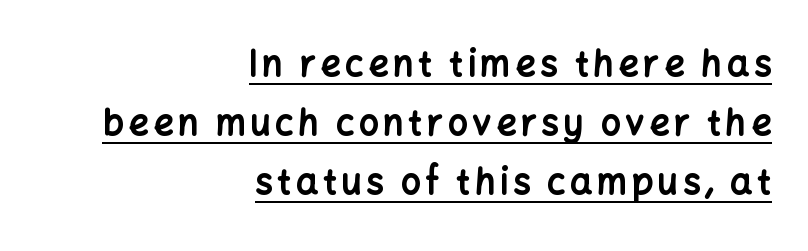
These words are printed bold, with thick strokes throughout. Letterform terminals end flat and unadorned throughout the passage. Normally led — the rows are evenly, conventionally spaced. The rag falls on the left side of this text block. Here the designer chose a conventional face with non-uniform glyph widths.
